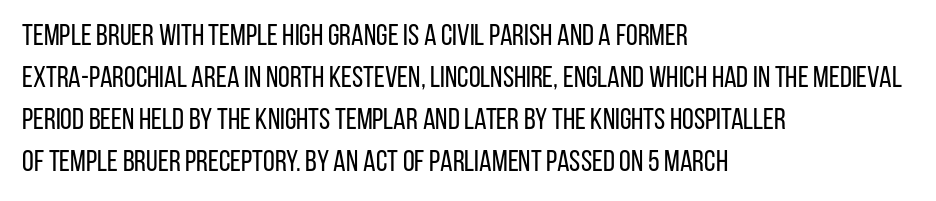
The image shows 30 px regular-weight, condensed sans-serif type, upright; set left-aligned, normal line spacing (1.4x), normal letter spacing, not underlined; low stroke contrast and a large x-height.
